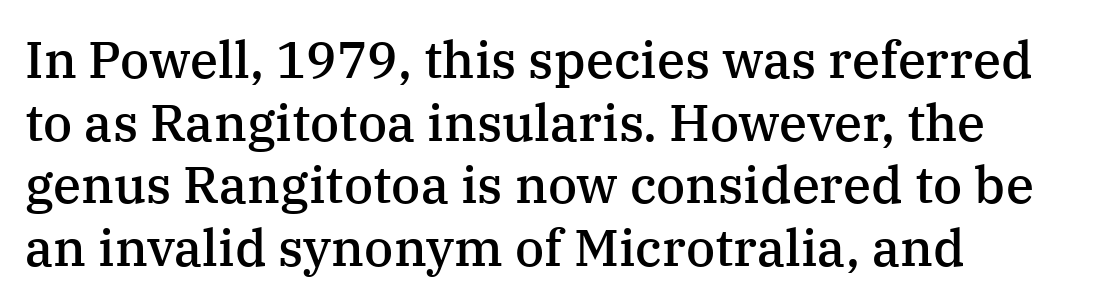
The image shows 51 px semibold serif type, upright; set left-aligned, line spacing 1.23x, normal letter spacing, not underlined; medium stroke contrast and a medium x-height.
